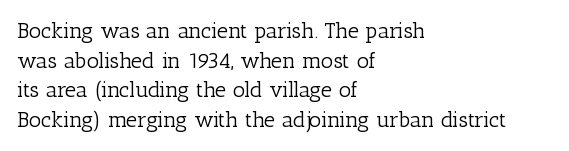
Unmarked baselines from the first word to the last. The designer left line spacing at the default. The rendering anchors every line to the left-hand side. The gaps between neighbouring characters are ordinary and unremarkable. The type sits square on the baseline with zero lean.
